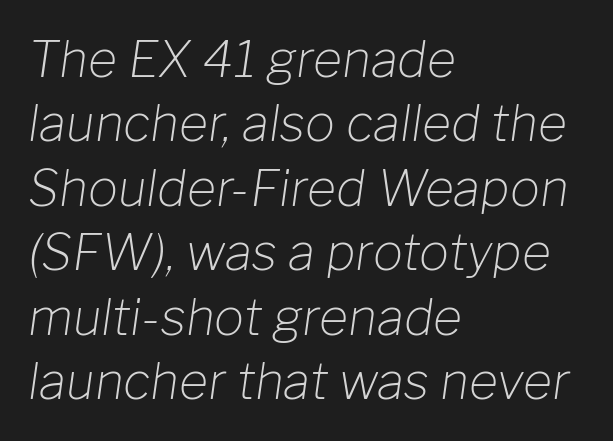
Q: Is the text bold? A: No.
Q: Is the text italic (slanted)? A: Yes, it leans right by about 8 degrees.
Q: Is the text underlined? A: No.
Q: How is the paragraph aligned? A: Left-aligned.
Q: Is the spacing between letters normal or unusually wide? A: Normal.
Q: Is the spacing between lines tight, normal or loose? A: Normal.
Q: Width (condensed, normal, or wide)? A: Normal.
Q: Stroke contrast? A: Low.
Q: x-height? A: Medium.
Q: Monospaced? A: No.
